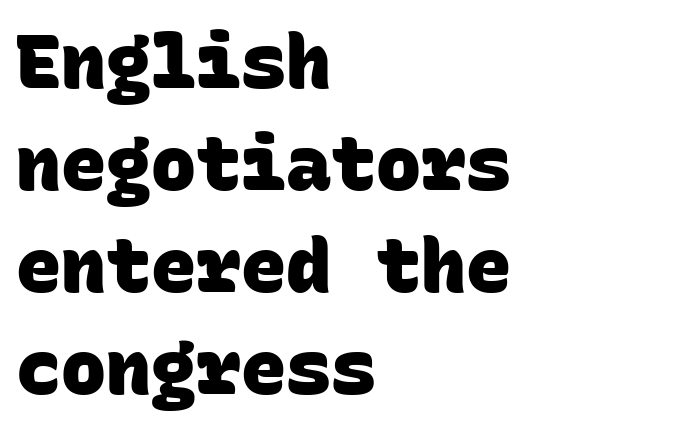
You'd pick this weight for a headline — it's a proper bold. Line beginnings align vertically; line endings do not. In terms of letterspacing, this is plain default setting. The typeface chosen for these lines omits serifs. The space beneath each line is pristine and unruled.
